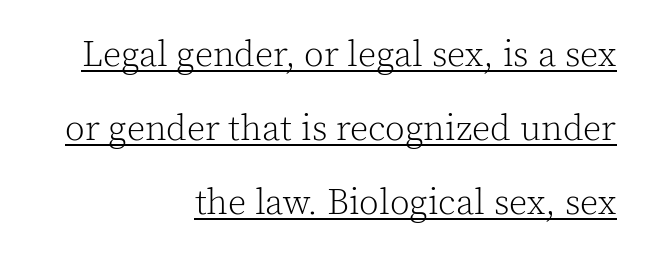
The image shows 36 px light serif type, upright; set right-aligned, loose line spacing (2.06x), normal letter spacing, underlined; a medium x-height.
